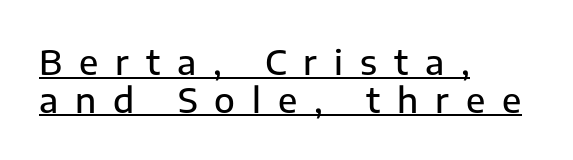
{"serif": "no", "italic": "no", "bold": "semi", "weight": "semibold", "width": "normal", "stroke_contrast": "low", "x_height": "medium", "monospaced": "no", "underline": "yes", "align": "left", "line_spacing": "tight", "line_spacing_ratio": 1.11, "letter_spacing": "wide", "letter_spacing_em": 0.5, "glyph_px": 34}
